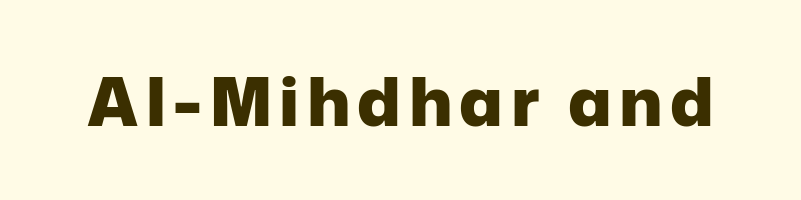
Q: Is the text bold? A: Yes.
Q: Is the text italic (slanted)? A: No, it is upright.
Q: Is the typeface a serif or a sans-serif typeface? A: Sans-serif.
Q: Is the text underlined? A: No.
Q: Width (condensed, normal, or wide)? A: Normal.
Q: Stroke contrast? A: Low.
Q: x-height? A: Medium.
Q: Monospaced? A: No.
